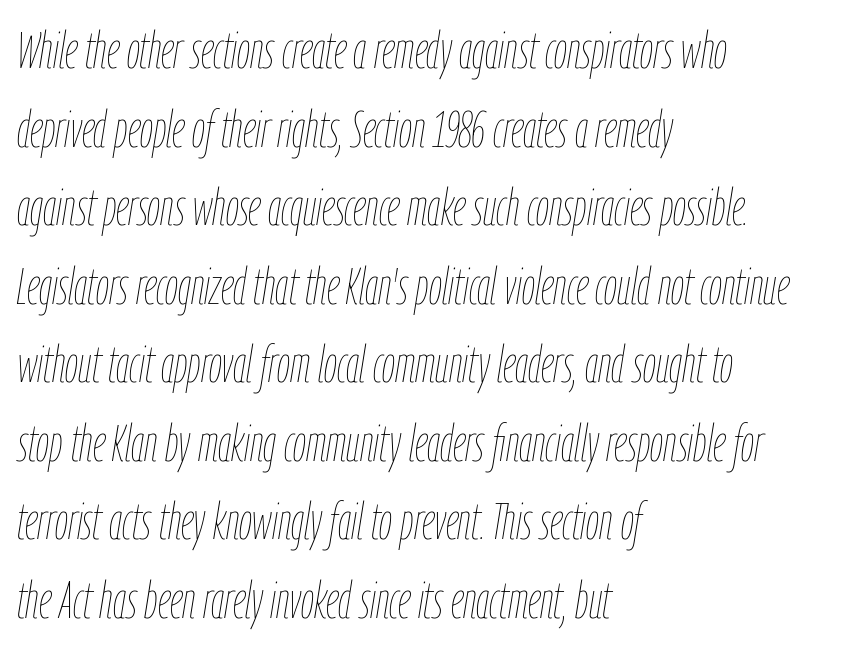
{"italic": "yes", "lean": "right", "slant_degrees": 9, "bold": "no", "weight": "thin", "width": "condensed", "stroke_contrast": "low", "x_height": "medium", "monospaced": "no", "underline": "no", "align": "left", "line_spacing": "normal", "line_spacing_ratio": 1.51, "letter_spacing": "normal", "letter_spacing_em": 0.0, "glyph_px": 52}
